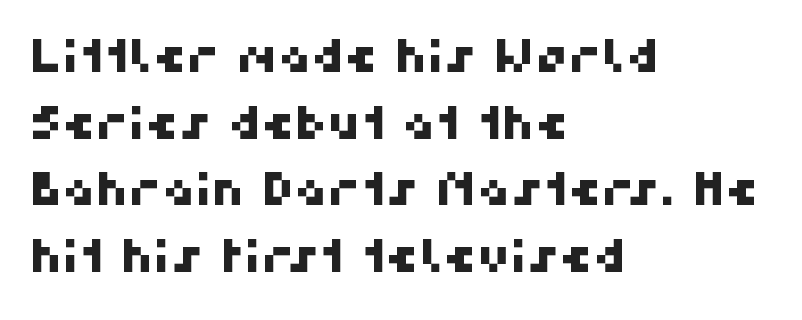
Q: Is the typeface a serif or a sans-serif typeface? A: Sans-serif.
Q: Is the text underlined? A: No.
Q: How is the paragraph aligned? A: Left-aligned.
Q: Is the spacing between letters normal or unusually wide? A: Normal.
Q: Is the spacing between lines tight, normal or loose? A: Normal.
Q: Width (condensed, normal, or wide)? A: Normal.
Q: Stroke contrast? A: High.
Q: x-height? A: Medium.
Q: Monospaced? A: No.
